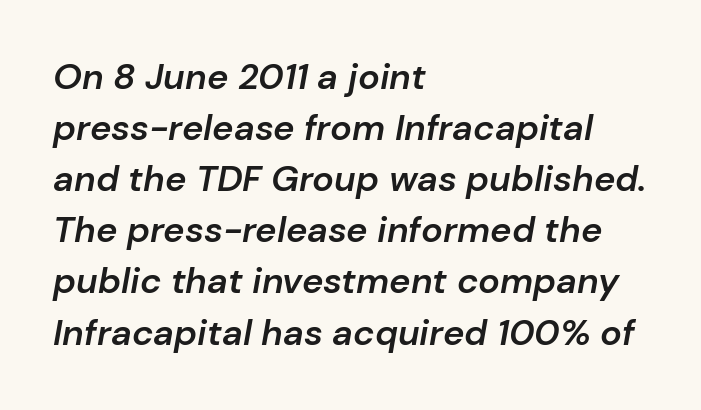
The image shows 36 px semibold type, italic (leaning right); set left-aligned, normal line spacing (1.42x), normal letter spacing, not underlined; low stroke contrast and a medium x-height.
